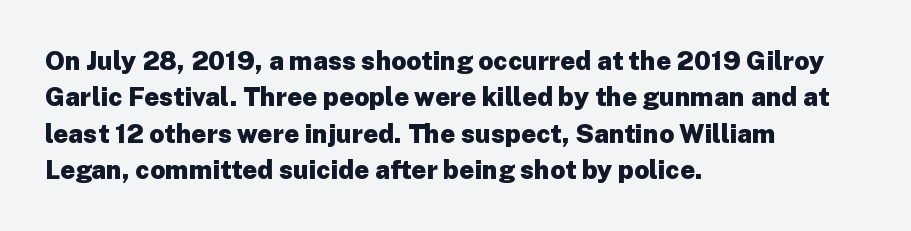
The image shows 26 px bold type, upright; set left-aligned, normal line spacing (1.4x), normal letter spacing, not underlined.
